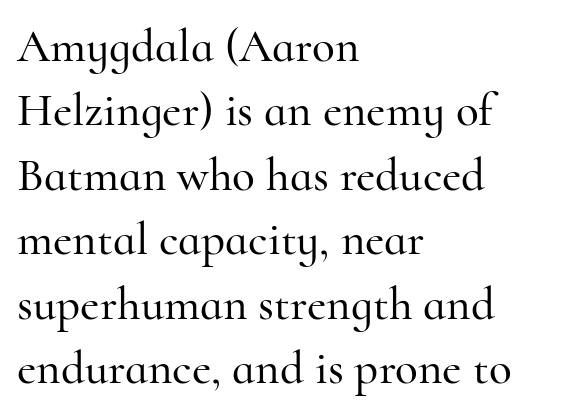
The image shows 47 px serif type, upright; set left-aligned, normal line spacing (1.37x), normal letter spacing, not underlined; high stroke contrast and a small x-height.
